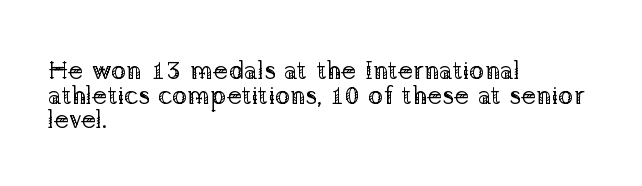
In CSS terms this would be text-align: left. The space directly below the letters is spotless. The axis of the letterforms is exactly vertical. Rows of type sit shoulder to shoulder in the vertical direction. No heavy texture on the line: the type isn't bold. This sample uses plain, unmodified letter spacing.
